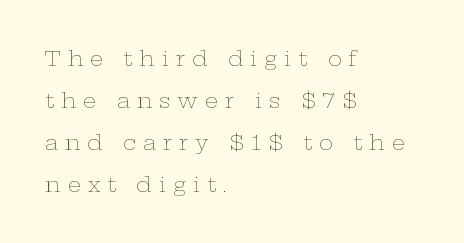
Q: Is the text bold? A: No.
Q: Is the text italic (slanted)? A: No, it is upright.
Q: Is the text underlined? A: No.
Q: How is the paragraph aligned? A: Left-aligned.
Q: Is the spacing between letters normal or unusually wide? A: Unusually wide.
Q: Is the spacing between lines tight, normal or loose? A: Loose.
